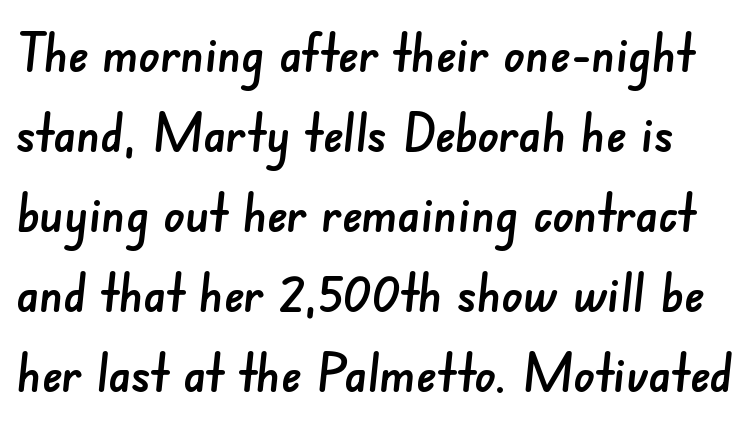
{"serif": "no", "width": "normal", "stroke_contrast": "low", "x_height": "small", "monospaced": "no", "underline": "no", "line_spacing": "normal", "line_spacing_ratio": 1.51, "letter_spacing": "normal", "letter_spacing_em": 0.0, "glyph_px": 53}
